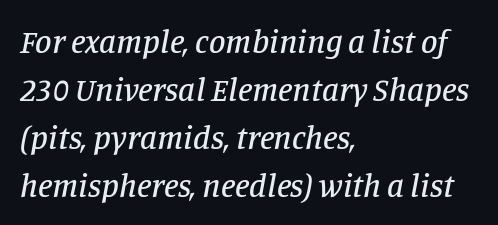
Regular leading. The tracking reads as untouched default to a designer's eye. If you drew a line through each stem, it would be angled. Is this a sans? No — the strokes have serifs. Notice how the passage keeps a crisp vertical edge on the left only. These lines are rendered in a variable-pitch font.
